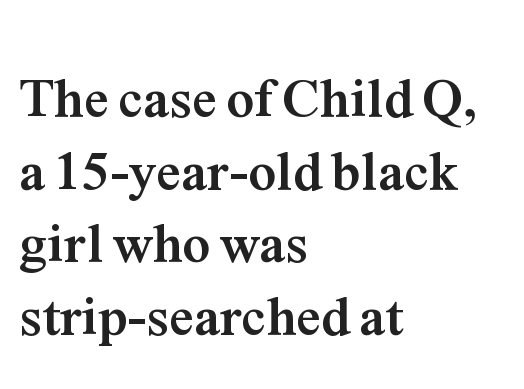
Q: Is the text bold? A: Yes.
Q: Is the text italic (slanted)? A: No, it is upright.
Q: Is the typeface a serif or a sans-serif typeface? A: Serif.
Q: Is the text underlined? A: No.
Q: How is the paragraph aligned? A: Left-aligned.
Q: Is the spacing between letters normal or unusually wide? A: Normal.
Q: Is the spacing between lines tight, normal or loose? A: Normal.
Q: Width (condensed, normal, or wide)? A: Normal.
Q: Stroke contrast? A: Medium.
Q: x-height? A: Medium.
Q: Monospaced? A: No.
